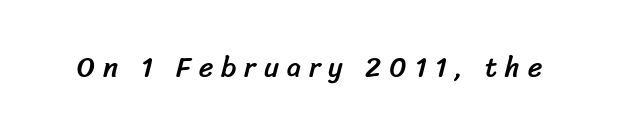
The face used here is proportionally spaced, like ordinary book or web type. Serifs: no, the terminals of the letterforms are clean. Descenders hang freely into open space. A typesetter would call this heavily tracked-out type.
